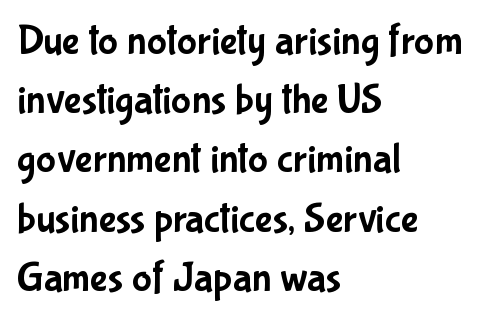
{"serif": "no", "italic": "no", "width": "condensed", "stroke_contrast": "low", "x_height": "medium", "monospaced": "no", "underline": "no", "align": "left", "line_spacing": "normal", "line_spacing_ratio": 1.41, "letter_spacing": "normal", "letter_spacing_em": 0.0, "glyph_px": 42}
